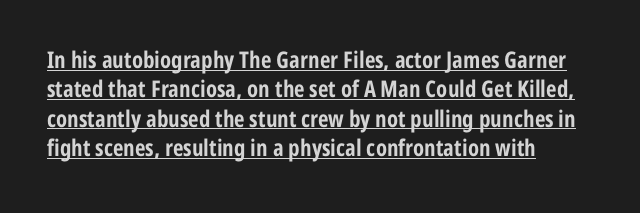
Q: Is the text bold? A: Yes.
Q: Is the text italic (slanted)? A: No, it is upright.
Q: Is the text underlined? A: Yes.
Q: How is the paragraph aligned? A: Left-aligned.
Q: Is the spacing between letters normal or unusually wide? A: Normal.
Q: Is the spacing between lines tight, normal or loose? A: Normal.
